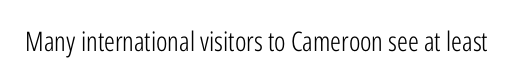
Q: Is the text bold? A: No.
Q: Is the text italic (slanted)? A: No, it is upright.
Q: Is the text underlined? A: No.
Q: Is the spacing between letters normal or unusually wide? A: Normal.
